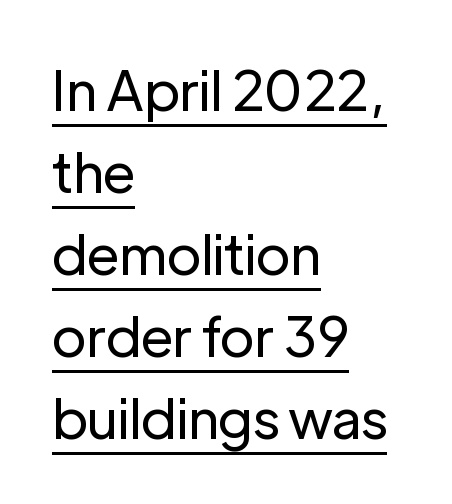
The image shows 55 px regular-weight sans-serif type, upright; set left-aligned, normal line spacing (1.49x), normal letter spacing, underlined; low stroke contrast and a medium x-height.
